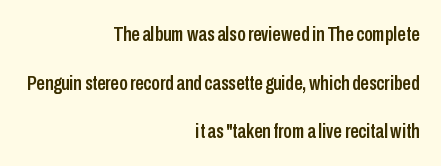
{"italic": "no", "underline": "no", "align": "right", "line_spacing": "loose", "line_spacing_ratio": 2.32, "letter_spacing": "normal", "letter_spacing_em": 0.0, "glyph_px": 21}
